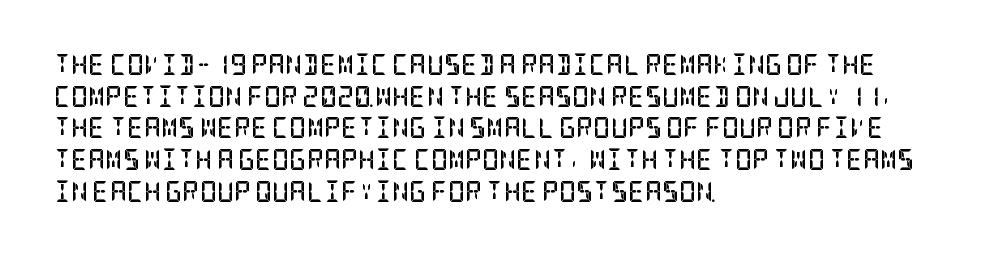
Q: Is the text bold? A: Yes.
Q: Is the text italic (slanted)? A: No, it is upright.
Q: Is the text underlined? A: No.
Q: How is the paragraph aligned? A: Left-aligned.
Q: Is the spacing between letters normal or unusually wide? A: Normal.
Q: Is the spacing between lines tight, normal or loose? A: Normal.
